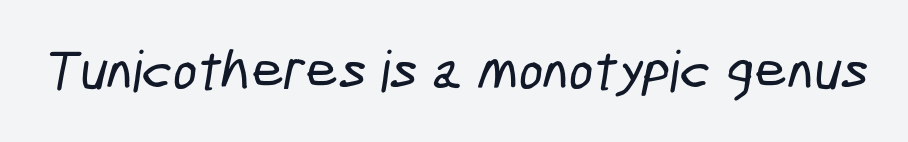
The image shows 57 px condensed sans-serif type; set normal letter spacing, not underlined; low stroke contrast and a medium x-height.
